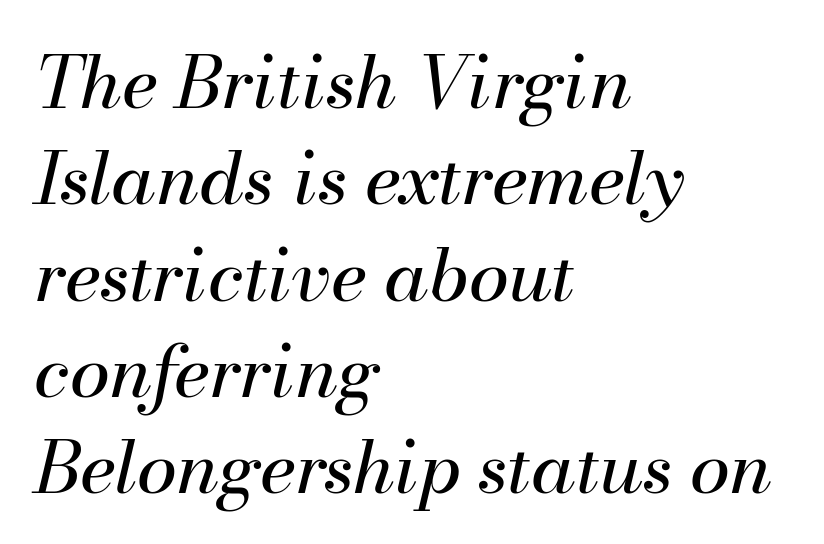
Slant detected: the letters are inclined. Descenders are the only things crossing below the line. This sample has the flowing, uneven cadence of proportional lettering. You could call the tracking neutral — neither tight nor loose. Visually the block forms a straight wall on the left and a jagged coastline on the right.
